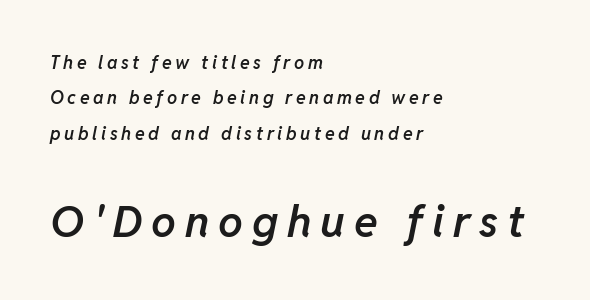
{"italic": "yes", "lean": "right", "slant_degrees": 11, "bold": "semi", "weight": "semibold", "width": "normal", "stroke_contrast": "low", "x_height": "medium", "monospaced": "no", "underline": "no", "align": "left", "line_spacing": "loose", "line_spacing_ratio": 1.97, "letter_spacing": "wide", "letter_spacing_em": 0.2, "larger_block": "second", "size_ratio": 2.44, "glyph_px": 44}
